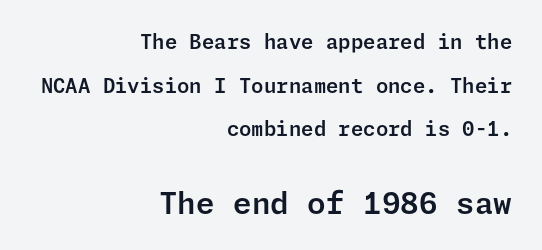
{"serif": "no", "italic": "no", "width": "normal", "stroke_contrast": "low", "x_height": "medium", "underline": "no", "align": "right", "line_spacing": "loose", "line_spacing_ratio": 2.18, "letter_spacing": "normal", "letter_spacing_em": 0.0, "larger_block": "second", "size_ratio": 1.5, "glyph_px": 30}
